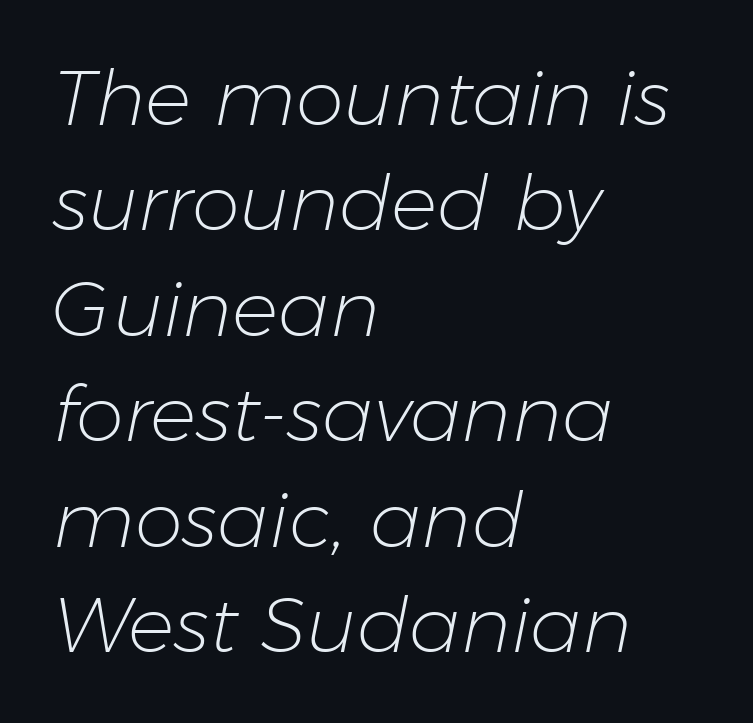
Q: Is the text bold? A: No.
Q: Is the text italic (slanted)? A: Yes, it leans right by about 11 degrees.
Q: Is the text underlined? A: No.
Q: How is the paragraph aligned? A: Left-aligned.
Q: Is the spacing between letters normal or unusually wide? A: Normal.
Q: Is the spacing between lines tight, normal or loose? A: Normal.
Q: Width (condensed, normal, or wide)? A: Normal.
Q: Stroke contrast? A: Low.
Q: x-height? A: Medium.
Q: Monospaced? A: No.
